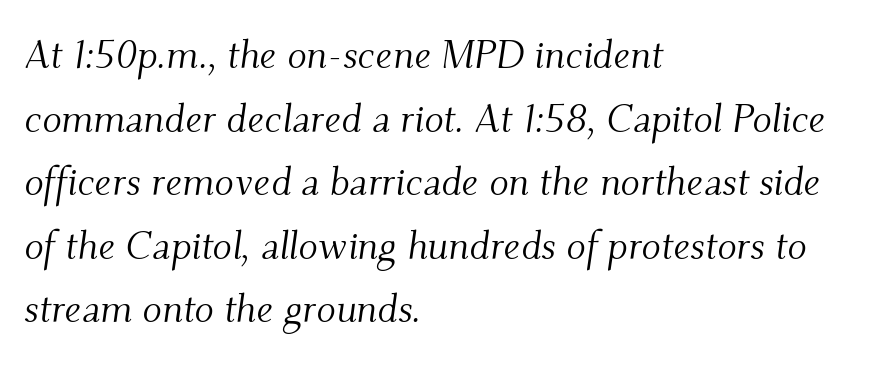
{"serif": "yes", "italic": "yes", "lean": "right", "slant_degrees": 9, "bold": "no", "weight": "light", "width": "normal", "stroke_contrast": "medium", "x_height": "small", "monospaced": "no", "underline": "no", "align": "left", "line_spacing": "normal", "line_spacing_ratio": 1.59, "letter_spacing": "normal", "letter_spacing_em": 0.0, "glyph_px": 40}
